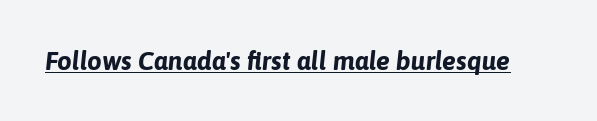
Q: Is the text bold? A: Yes.
Q: Is the text italic (slanted)? A: Yes, it leans right by about 6 degrees.
Q: Is the text underlined? A: Yes.
Q: Is the spacing between letters normal or unusually wide? A: Normal.
